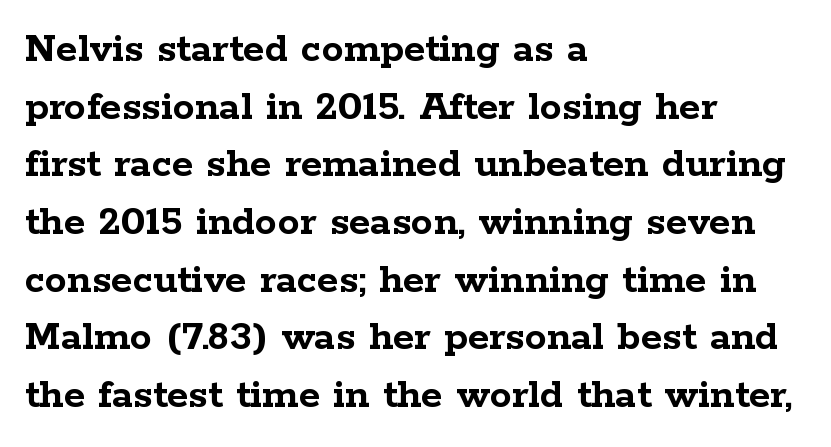
Q: Is the text bold? A: Yes.
Q: Is the text italic (slanted)? A: No, it is upright.
Q: Is the typeface a serif or a sans-serif typeface? A: Serif.
Q: Is the text underlined? A: No.
Q: How is the paragraph aligned? A: Left-aligned.
Q: Is the spacing between letters normal or unusually wide? A: Normal.
Q: Is the spacing between lines tight, normal or loose? A: Normal.
Q: Width (condensed, normal, or wide)? A: Wide.
Q: Stroke contrast? A: Low.
Q: x-height? A: Medium.
Q: Monospaced? A: No.
